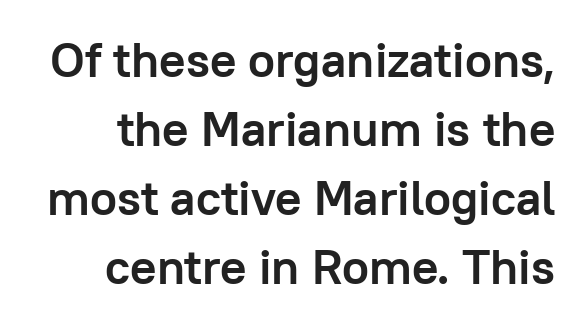
Q: Is the text bold? A: Yes.
Q: Is the text italic (slanted)? A: No, it is upright.
Q: Is the typeface a serif or a sans-serif typeface? A: Sans-serif.
Q: Is the text underlined? A: No.
Q: Is the spacing between letters normal or unusually wide? A: Normal.
Q: Is the spacing between lines tight, normal or loose? A: Normal.
Q: Width (condensed, normal, or wide)? A: Normal.
Q: Stroke contrast? A: Low.
Q: x-height? A: Medium.
Q: Monospaced? A: No.
